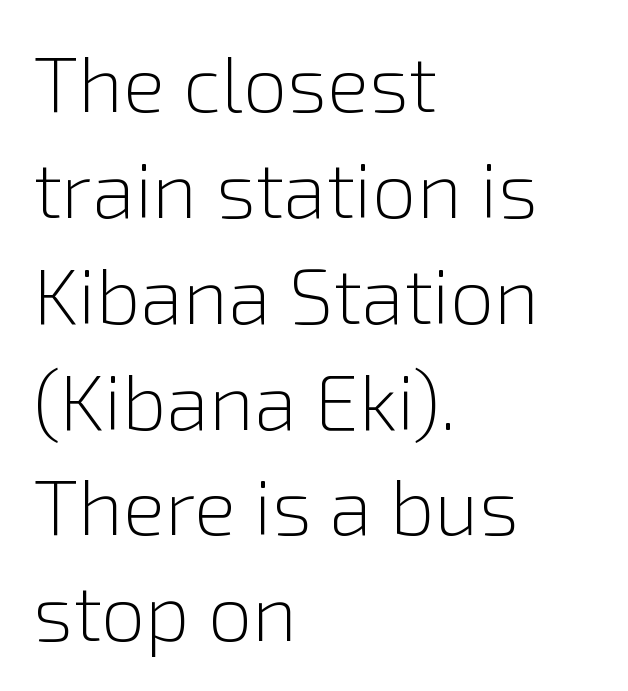
{"serif": "no", "italic": "no", "bold": "no", "weight": "light", "width": "normal", "stroke_contrast": "low", "x_height": "medium", "monospaced": "no", "underline": "no", "align": "left", "line_spacing": "normal", "line_spacing_ratio": 1.34, "letter_spacing": "normal", "letter_spacing_em": 0.0, "glyph_px": 79}
